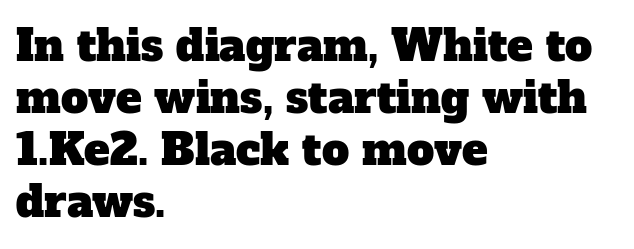
The image shows 43 px serif type; set left-aligned, line spacing 1.21x, normal letter spacing, not underlined; low stroke contrast and a medium x-height.
